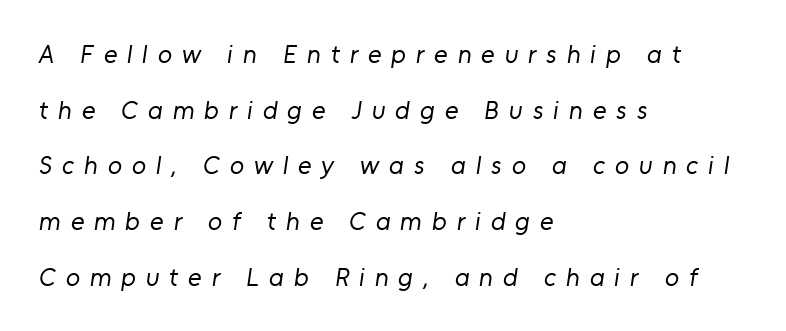
{"bold": "no", "underline": "no", "align": "left", "line_spacing": "loose", "line_spacing_ratio": 2.14, "letter_spacing": "wide", "letter_spacing_em": 0.38, "glyph_px": 26}
